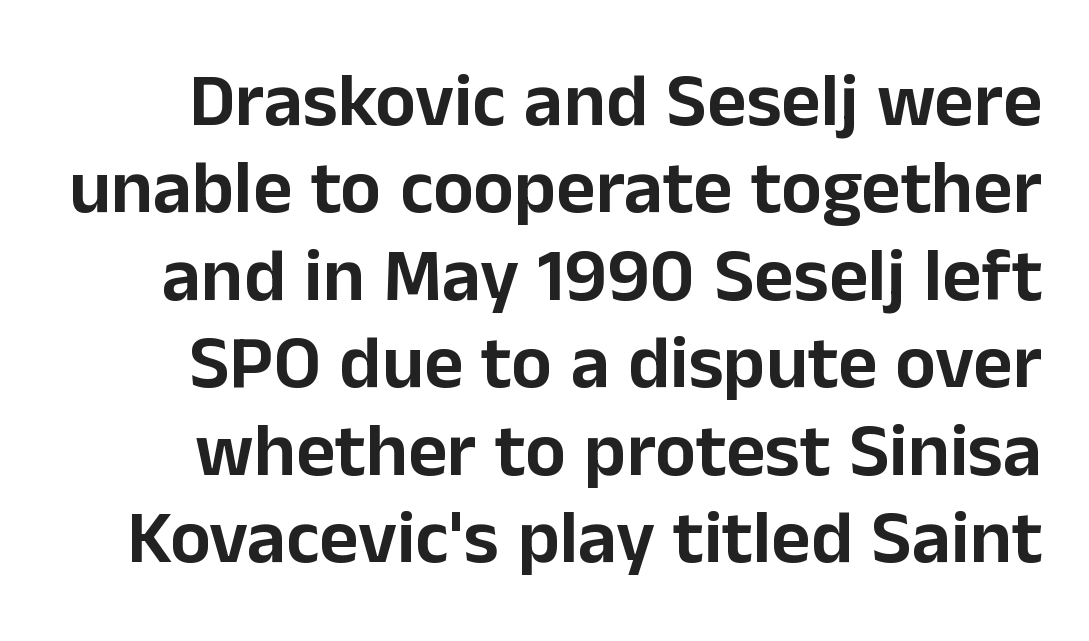
{"serif": "no", "italic": "no", "width": "normal", "stroke_contrast": "low", "x_height": "medium", "monospaced": "no", "underline": "no", "line_spacing": "tight", "line_spacing_ratio": 1.15, "letter_spacing": "normal", "letter_spacing_em": 0.0, "glyph_px": 76}
